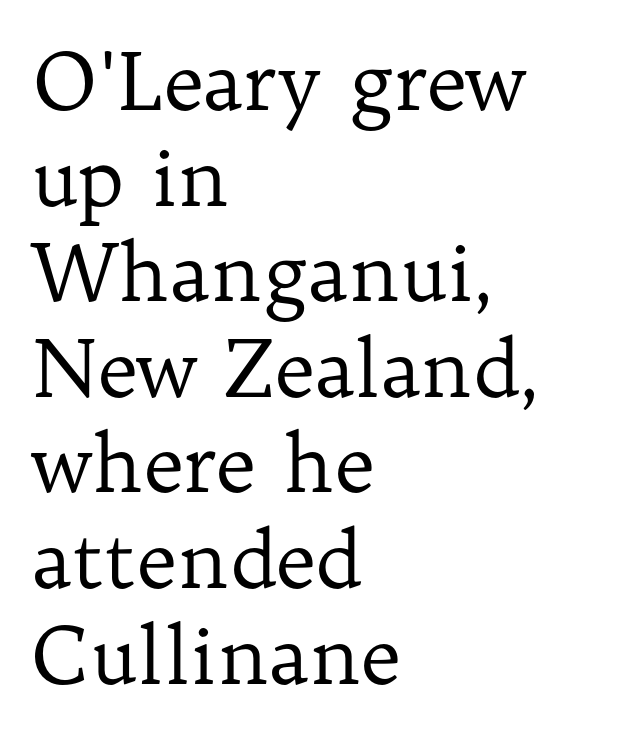
Q: Is the text bold? A: No.
Q: Is the text italic (slanted)? A: No, it is upright.
Q: Is the typeface a serif or a sans-serif typeface? A: Serif.
Q: Is the text underlined? A: No.
Q: How is the paragraph aligned? A: Left-aligned.
Q: Is the spacing between letters normal or unusually wide? A: Normal.
Q: Width (condensed, normal, or wide)? A: Normal.
Q: Stroke contrast? A: Low.
Q: x-height? A: Medium.
Q: Monospaced? A: No.
